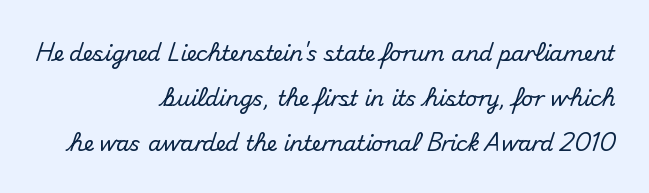
The image shows 21 px text type; set right-aligned, loose line spacing (2.14x), normal letter spacing, not underlined.
